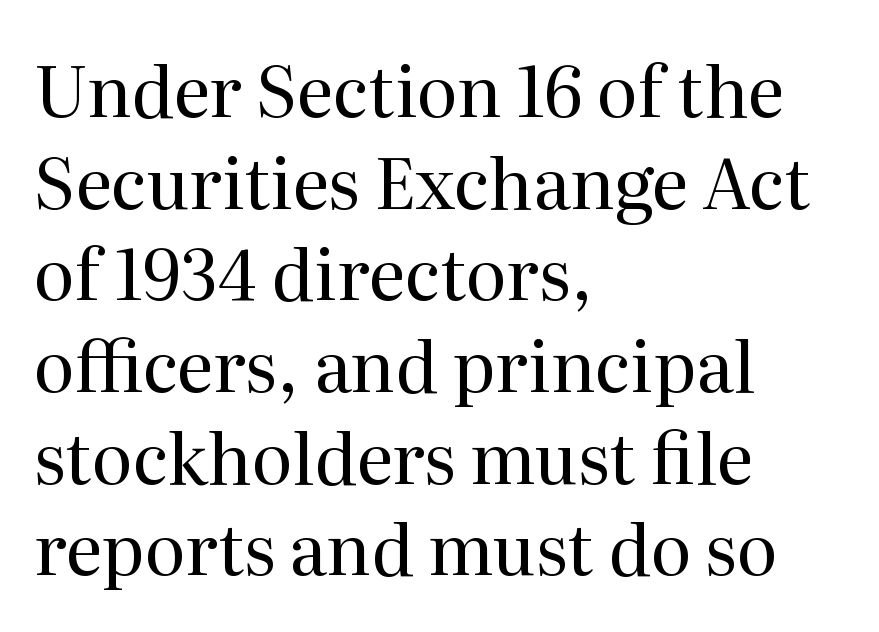
These lines sit exactly where default settings would place them. Note the varied advance widths — an 'i' is clearly narrower than an 'm'. Is there any slant? The stems are plumb. Horizontal alignment here is leftward, the default for most running prose. Letters have the restrained weight of plain body copy at most.
